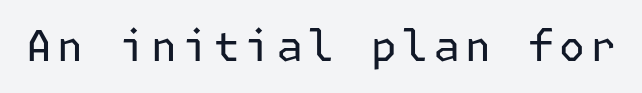
{"serif": "no", "italic": "no", "bold": "no", "weight": "regular", "width": "normal", "stroke_contrast": "low", "x_height": "medium", "underline": "no", "glyph_px": 43}
